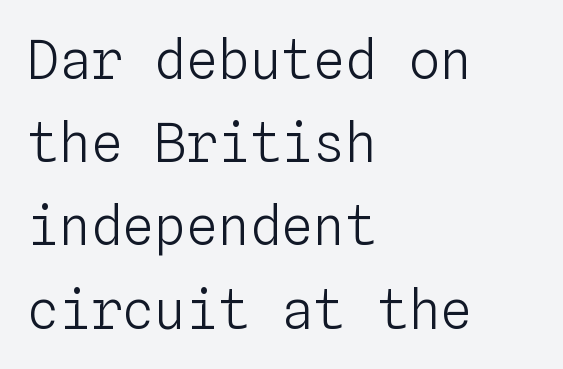
{"italic": "no", "bold": "no", "weight": "light", "width": "normal", "stroke_contrast": "low", "x_height": "medium", "monospaced": "yes", "underline": "no", "align": "left", "line_spacing": "normal", "line_spacing_ratio": 1.57, "letter_spacing": "normal", "letter_spacing_em": 0.0, "glyph_px": 53}
